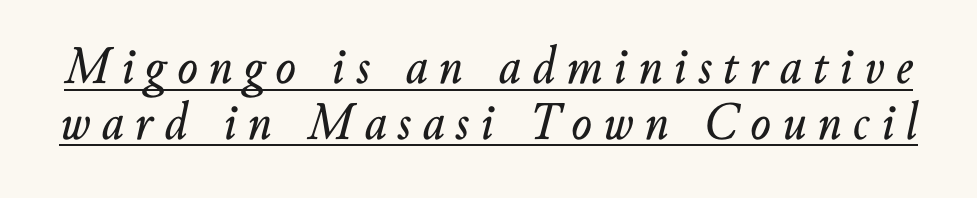
The image shows 54 px text type, italic (leaning right); set tight line spacing (1.03x), unusually wide letter spacing (+0.21 em), underlined; low stroke contrast and a small x-height.
